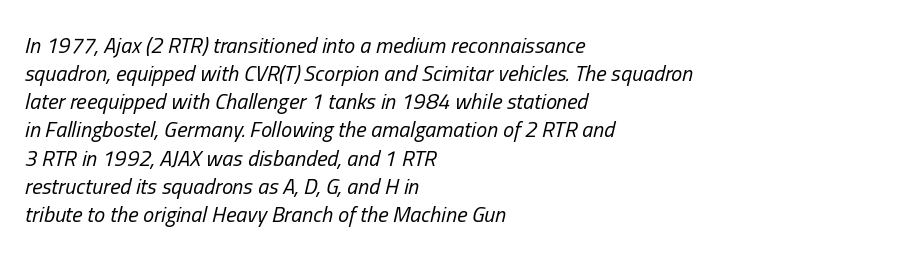
Q: Is the text bold? A: No.
Q: Is the text italic (slanted)? A: Yes, it leans right by about 13 degrees.
Q: Is the text underlined? A: No.
Q: How is the paragraph aligned? A: Left-aligned.
Q: Is the spacing between letters normal or unusually wide? A: Normal.
Q: Is the spacing between lines tight, normal or loose? A: Normal.
